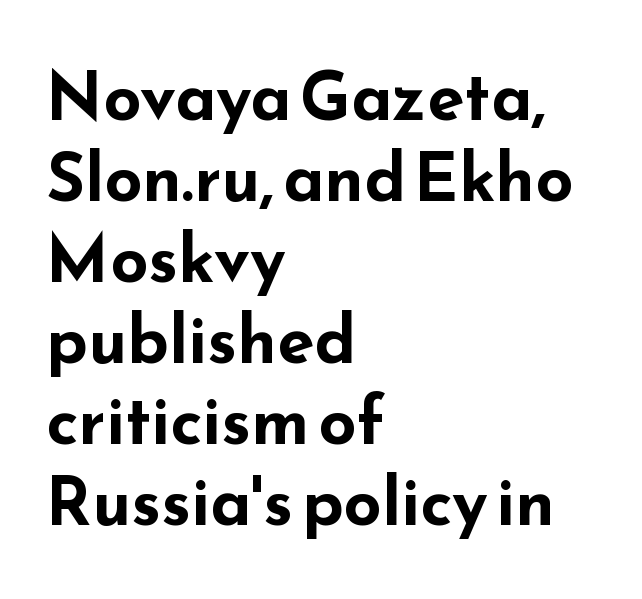
{"serif": "no", "italic": "no", "bold": "yes", "weight": "bold", "width": "wide", "stroke_contrast": "low", "x_height": "small", "monospaced": "no", "underline": "no", "align": "left", "line_spacing_ratio": 1.21, "letter_spacing": "normal", "letter_spacing_em": 0.0, "glyph_px": 67}
